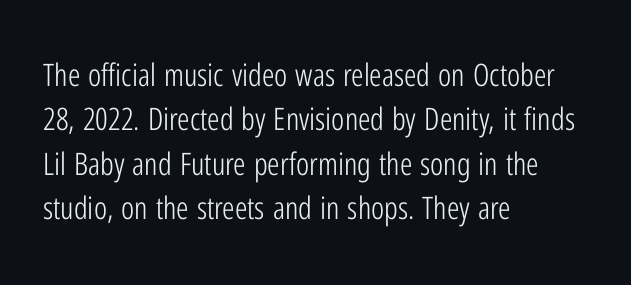
Q: Is the text bold? A: No.
Q: Is the text italic (slanted)? A: No, it is upright.
Q: Is the typeface a serif or a sans-serif typeface? A: Sans-serif.
Q: Is the text underlined? A: No.
Q: How is the paragraph aligned? A: Left-aligned.
Q: Is the spacing between letters normal or unusually wide? A: Normal.
Q: Is the spacing between lines tight, normal or loose? A: Normal.
Q: Width (condensed, normal, or wide)? A: Condensed.
Q: Stroke contrast? A: Low.
Q: x-height? A: Medium.
Q: Monospaced? A: No.
